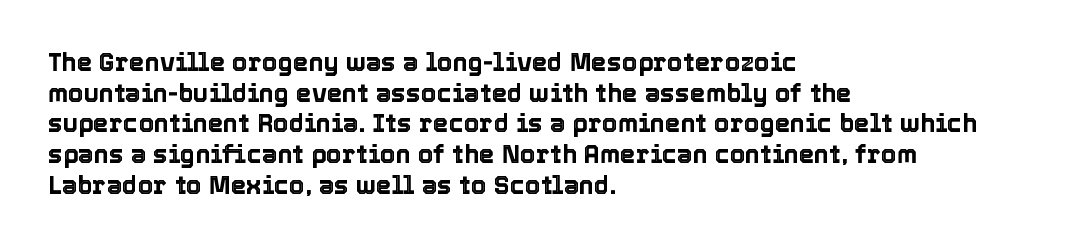
{"italic": "no", "underline": "no", "align": "left", "line_spacing_ratio": 1.23, "letter_spacing": "normal", "letter_spacing_em": 0.0, "glyph_px": 25}
